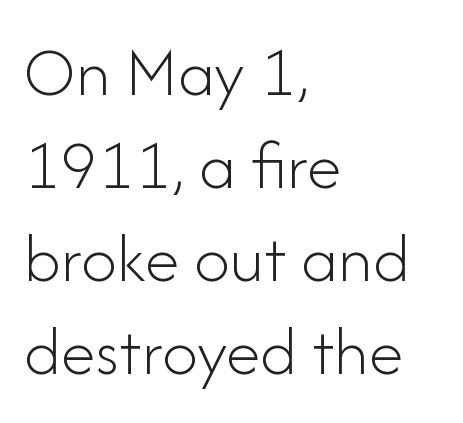
Regular leading. Bare-footed words on every line. The typeface chosen for these lines omits serifs. Spacing verdict: proportional, widths tailored to each character. It's the straight-up-and-down kind of type.
